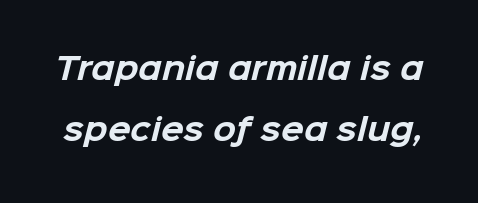
The image shows 30 px bold sans-serif type; set loose line spacing (2.04x), normal letter spacing, not underlined; low stroke contrast and a medium x-height.
